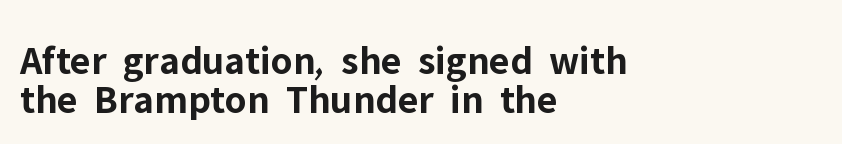
The image shows 41 px bold sans-serif type, upright; set left-aligned, tight line spacing (0.96x), normal letter spacing, not underlined; low stroke contrast and a medium x-height.
